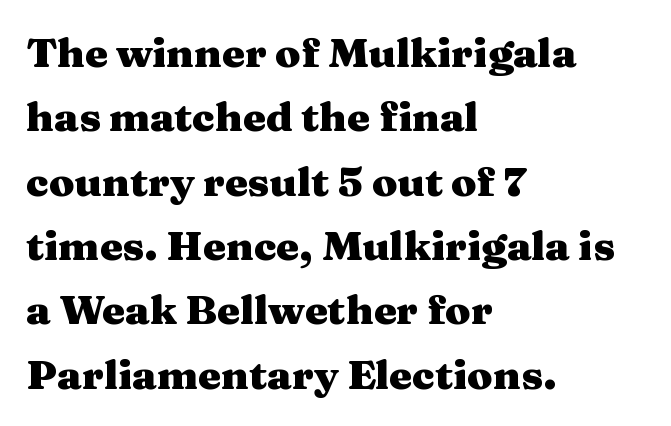
{"serif": "yes", "italic": "no", "bold": "yes", "weight": "heavy", "width": "wide", "stroke_contrast": "medium", "x_height": "medium", "monospaced": "no", "underline": "no", "align": "left", "line_spacing": "normal", "line_spacing_ratio": 1.57, "letter_spacing": "normal", "letter_spacing_em": 0.0, "glyph_px": 41}
